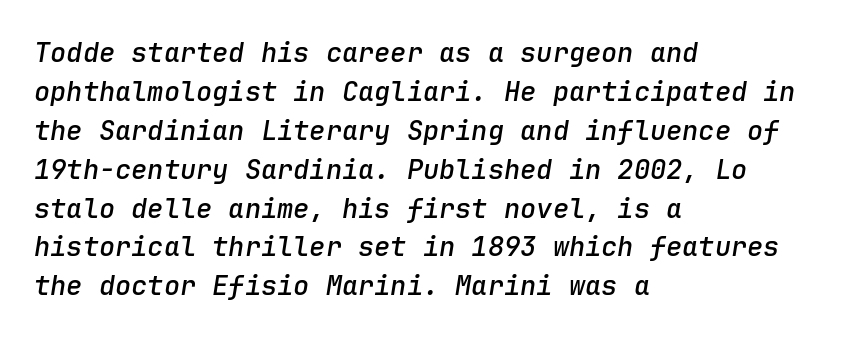
The image shows 27 px text type, italic (leaning right); set left-aligned, normal line spacing (1.44x), normal letter spacing, not underlined.
